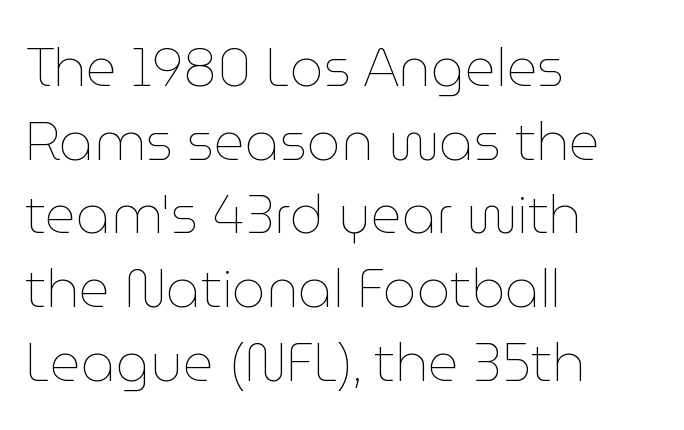
Q: Is the text bold? A: No.
Q: Is the text italic (slanted)? A: No, it is upright.
Q: Is the text underlined? A: No.
Q: How is the paragraph aligned? A: Left-aligned.
Q: Is the spacing between letters normal or unusually wide? A: Normal.
Q: Is the spacing between lines tight, normal or loose? A: Normal.
Q: Width (condensed, normal, or wide)? A: Normal.
Q: Stroke contrast? A: Low.
Q: x-height? A: Medium.
Q: Monospaced? A: No.
